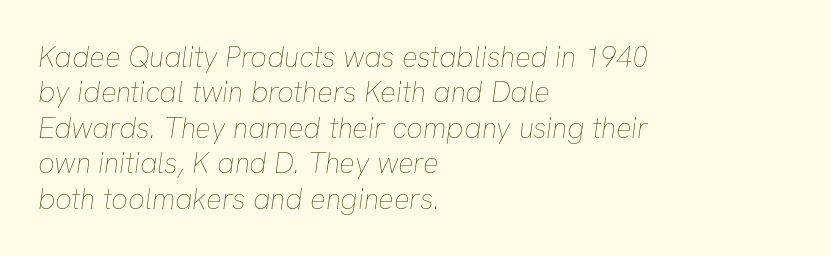
Q: Is the text bold? A: No.
Q: Is the text italic (slanted)? A: Yes, it leans right by about 8 degrees.
Q: Is the text underlined? A: No.
Q: How is the paragraph aligned? A: Left-aligned.
Q: Is the spacing between letters normal or unusually wide? A: Normal.
Q: Width (condensed, normal, or wide)? A: Normal.
Q: Stroke contrast? A: Low.
Q: x-height? A: Medium.
Q: Monospaced? A: No.
